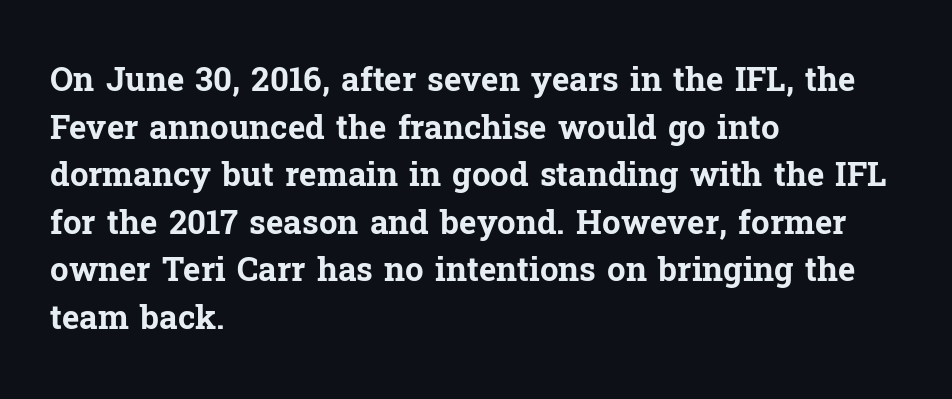
{"serif": "yes", "italic": "no", "bold": "yes", "weight": "bold", "width": "normal", "stroke_contrast": "low", "x_height": "medium", "monospaced": "no", "underline": "no", "align": "left", "line_spacing": "normal", "line_spacing_ratio": 1.44, "letter_spacing": "normal", "letter_spacing_em": 0.0, "glyph_px": 33}
